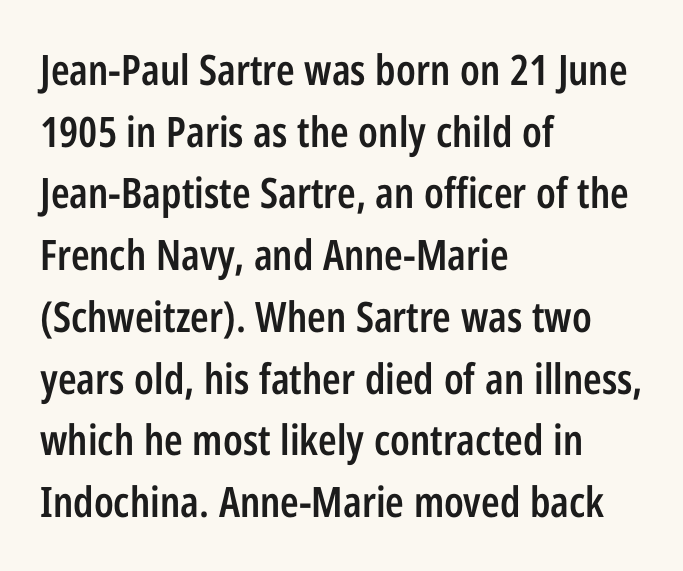
Type without underlining. Tracking value appears to be zero — textbook default spacing. The typesetter chose a ragged-right arrangement here. Do the letters lean? They stand straight. Spacing verdict: proportional, widths tailored to each character.
